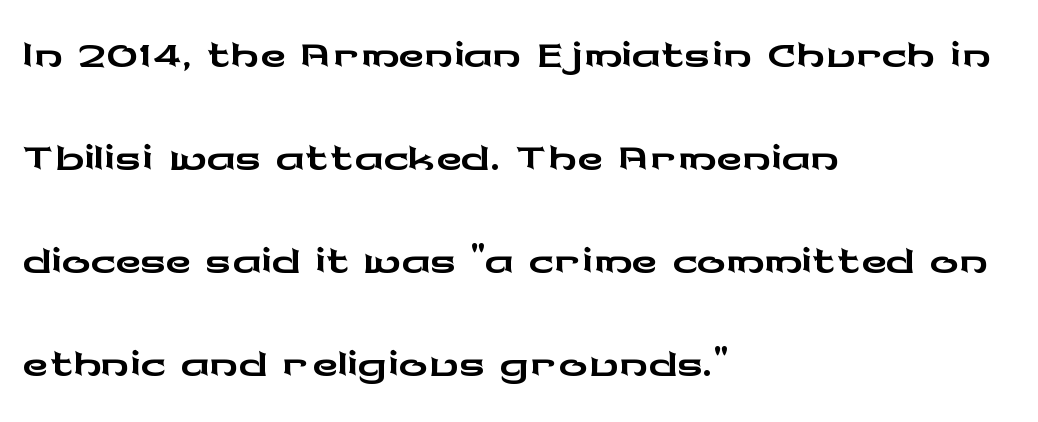
Q: Is the text italic (slanted)? A: No, it is upright.
Q: Is the typeface a serif or a sans-serif typeface? A: Sans-serif.
Q: Is the text underlined? A: No.
Q: How is the paragraph aligned? A: Left-aligned.
Q: Is the spacing between letters normal or unusually wide? A: Normal.
Q: Is the spacing between lines tight, normal or loose? A: Normal.
Q: Width (condensed, normal, or wide)? A: Wide.
Q: Stroke contrast? A: Low.
Q: x-height? A: Medium.
Q: Monospaced? A: No.
